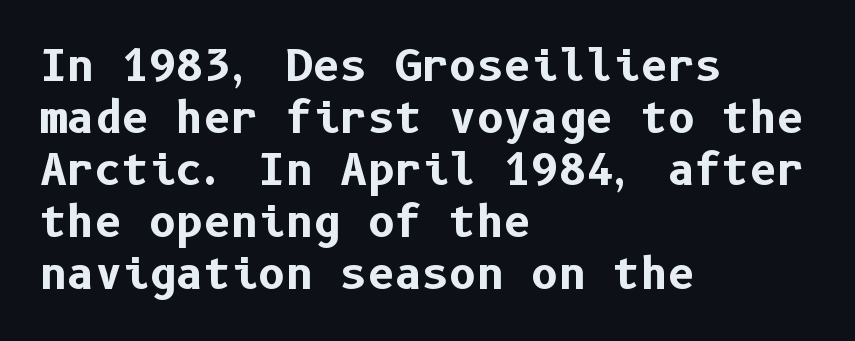
{"serif": "no", "italic": "no", "bold": "yes", "weight": "bold", "width": "normal", "stroke_contrast": "low", "x_height": "medium", "underline": "no", "align": "left", "line_spacing_ratio": 1.24, "letter_spacing": "normal", "letter_spacing_em": 0.0, "glyph_px": 42}
